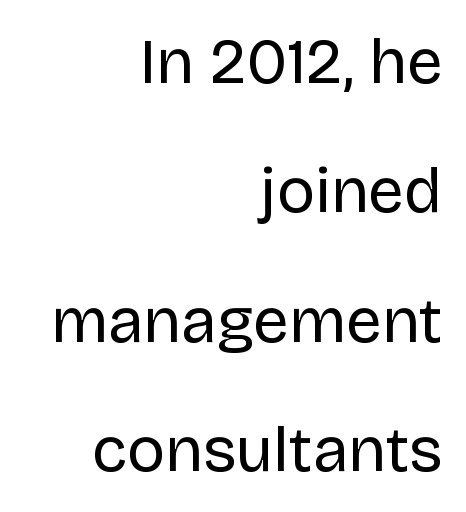
{"serif": "no", "italic": "no", "bold": "no", "weight": "regular", "width": "normal", "stroke_contrast": "low", "x_height": "large", "monospaced": "no", "underline": "no", "align": "right", "line_spacing": "loose", "line_spacing_ratio": 2.02, "letter_spacing": "normal", "letter_spacing_em": 0.0, "glyph_px": 64}
